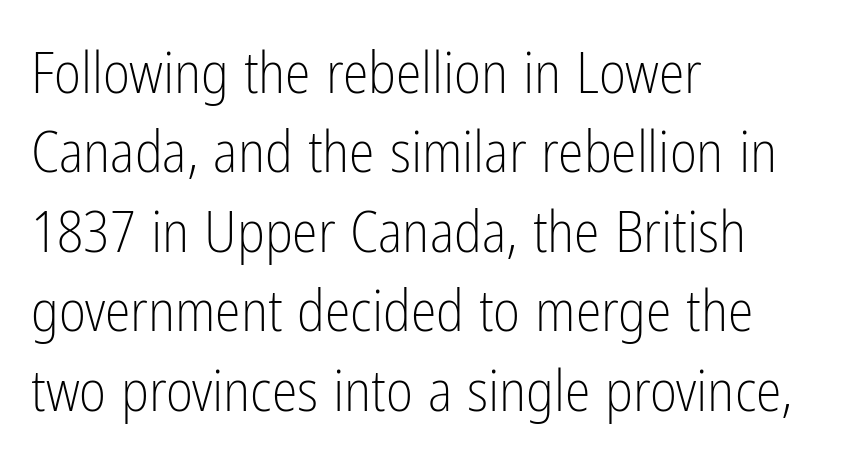
Q: Is the text bold? A: No.
Q: Is the text italic (slanted)? A: No, it is upright.
Q: Is the typeface a serif or a sans-serif typeface? A: Sans-serif.
Q: Is the text underlined? A: No.
Q: How is the paragraph aligned? A: Left-aligned.
Q: Is the spacing between letters normal or unusually wide? A: Normal.
Q: Is the spacing between lines tight, normal or loose? A: Normal.
Q: Width (condensed, normal, or wide)? A: Condensed.
Q: Stroke contrast? A: Low.
Q: x-height? A: Medium.
Q: Monospaced? A: No.
